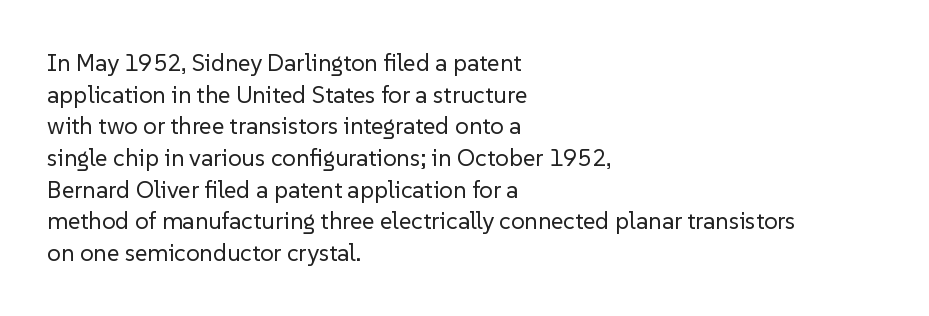
{"italic": "no", "bold": "no", "underline": "no", "align": "left", "line_spacing": "normal", "line_spacing_ratio": 1.32, "letter_spacing": "normal", "letter_spacing_em": 0.0, "glyph_px": 24}
